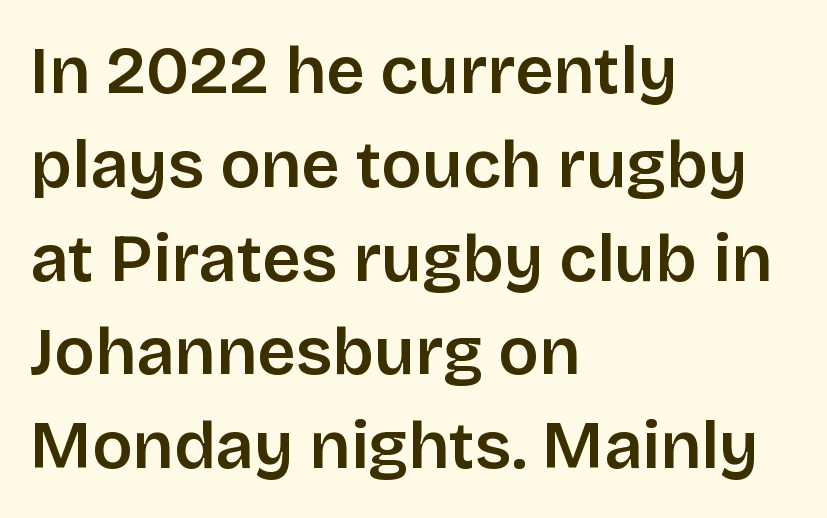
{"serif": "no", "italic": "no", "bold": "semi", "weight": "semibold", "width": "normal", "stroke_contrast": "low", "x_height": "large", "monospaced": "no", "underline": "no", "align": "left", "line_spacing": "normal", "line_spacing_ratio": 1.4, "letter_spacing": "normal", "letter_spacing_em": 0.0, "glyph_px": 67}
